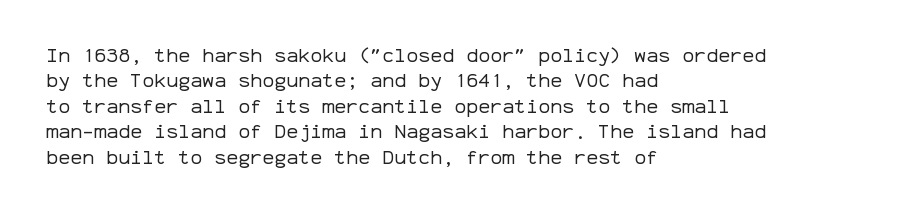
The image shows 20 px text type, upright; set left-aligned, normal line spacing (1.27x), normal letter spacing, not underlined.
